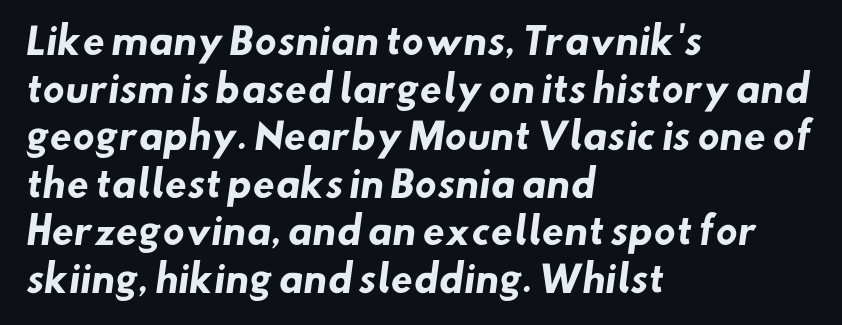
The image shows 36 px heavy sans-serif type; set left-aligned, normal line spacing (1.32x), normal letter spacing, not underlined; low stroke contrast and a small x-height.
